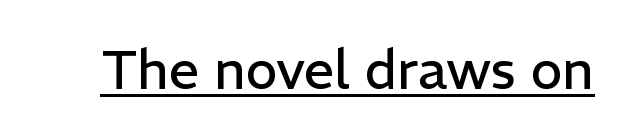
The image shows 54 px regular-weight sans-serif type, upright; set normal letter spacing, underlined; low stroke contrast and a medium x-height.
